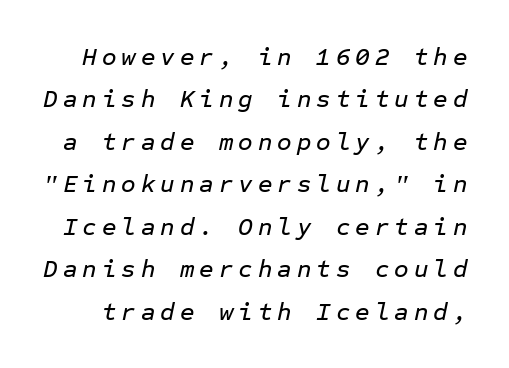
The image shows 25 px text type, italic (leaning right); set normal line spacing (1.7x), unusually wide letter spacing (+0.2 em), not underlined.
